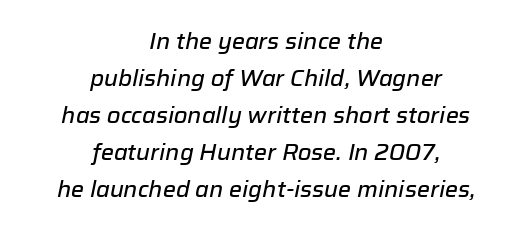
The image shows 22 px text type, italic (leaning right); set centered, normal line spacing (1.68x), normal letter spacing, not underlined.
